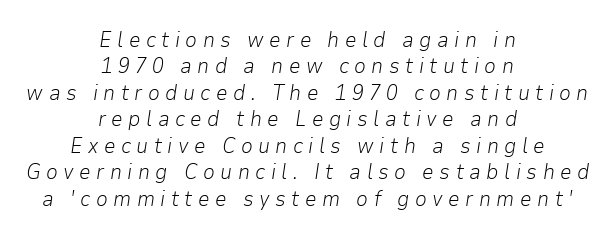
{"italic": "yes", "lean": "right", "slant_degrees": 9, "bold": "no", "underline": "no", "align": "center", "line_spacing": "normal", "line_spacing_ratio": 1.26, "letter_spacing": "wide", "letter_spacing_em": 0.26, "glyph_px": 21}
